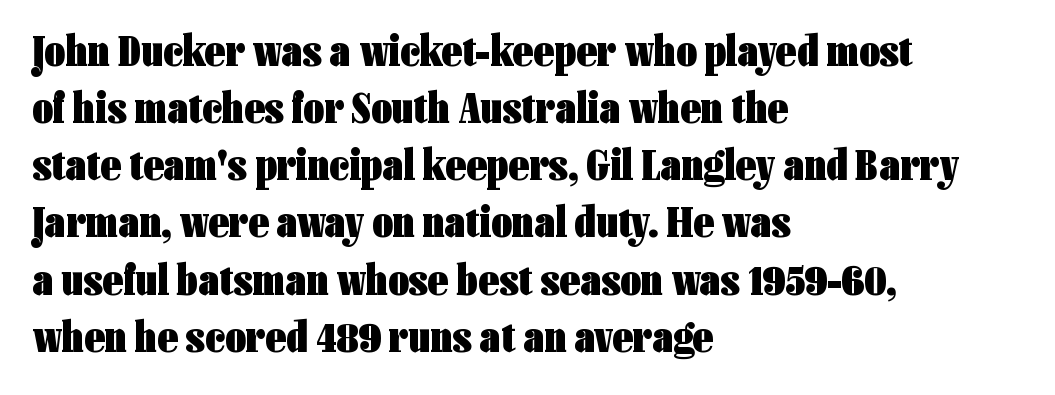
The image shows 45 px heavy, condensed sans-serif type, upright; set left-aligned, normal line spacing (1.27x), normal letter spacing, not underlined; low stroke contrast and a medium x-height.
